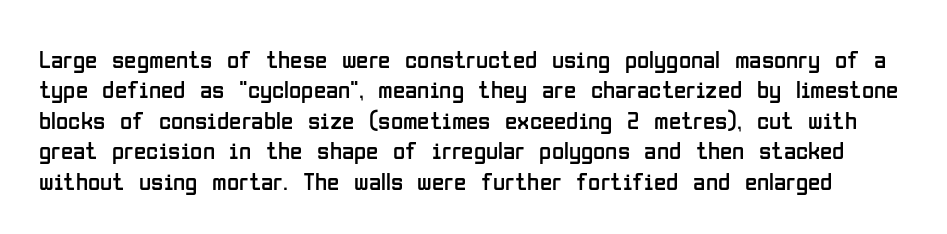
Q: Is the text bold? A: No.
Q: Is the text italic (slanted)? A: No, it is upright.
Q: Is the text underlined? A: No.
Q: Is the spacing between letters normal or unusually wide? A: Normal.
